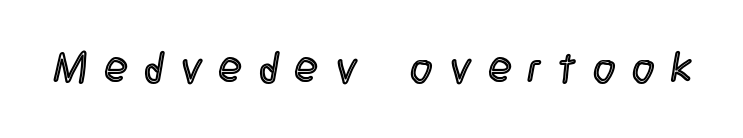
Is this a fixed-width face? No — the glyphs have proportional, varying widths. The tracking jumps out immediately: characters are airy and widely separated. No word sits above an underline.
